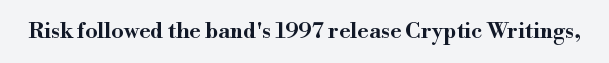
{"italic": "no", "underline": "no", "letter_spacing": "normal", "letter_spacing_em": 0.0, "glyph_px": 22}
